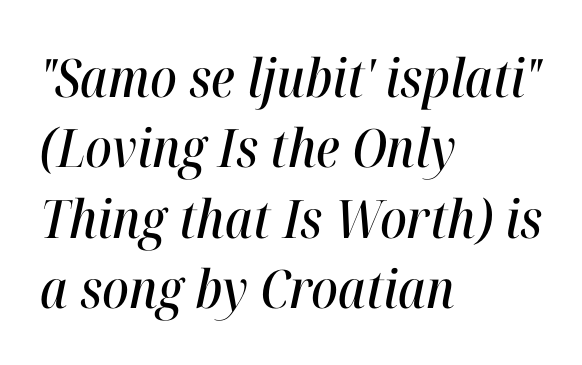
Q: Is the text italic (slanted)? A: Yes, it leans right by about 12 degrees.
Q: Is the text underlined? A: No.
Q: How is the paragraph aligned? A: Left-aligned.
Q: Is the spacing between letters normal or unusually wide? A: Normal.
Q: Is the spacing between lines tight, normal or loose? A: Normal.
Q: Width (condensed, normal, or wide)? A: Condensed.
Q: Stroke contrast? A: High.
Q: x-height? A: Medium.
Q: Monospaced? A: No.
